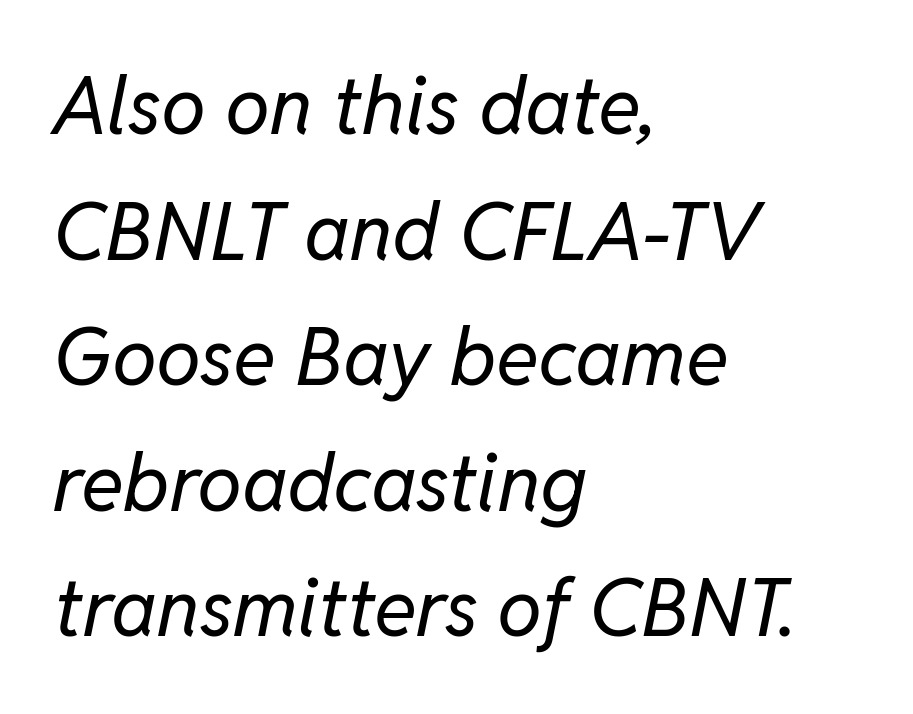
The image shows 80 px regular-weight type, italic (leaning right); set left-aligned, normal line spacing (1.57x), normal letter spacing, not underlined; low stroke contrast and a medium x-height.
